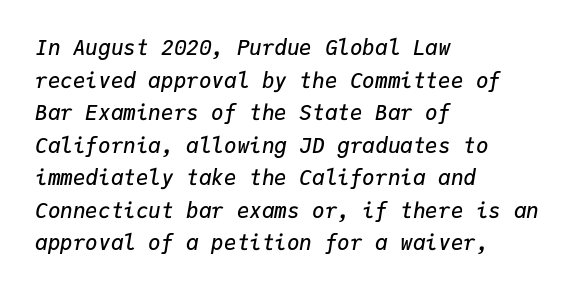
{"italic": "yes", "lean": "right", "slant_degrees": 9, "bold": "semi", "underline": "no", "align": "left", "line_spacing": "normal", "line_spacing_ratio": 1.55, "letter_spacing": "normal", "letter_spacing_em": 0.0, "glyph_px": 21}
